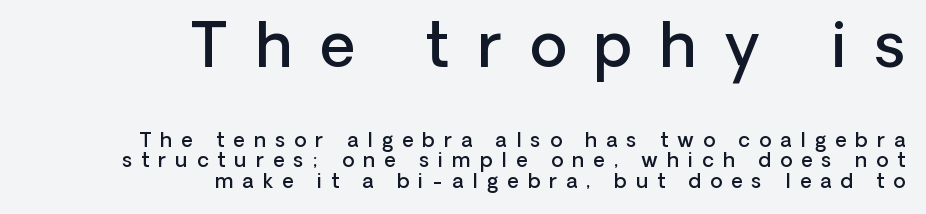
{"serif": "no", "italic": "no", "bold": "semi", "weight": "semibold", "width": "normal", "stroke_contrast": "low", "x_height": "medium", "monospaced": "no", "underline": "no", "align": "right", "line_spacing": "tight", "line_spacing_ratio": 1.02, "letter_spacing": "wide", "letter_spacing_em": 0.46, "larger_block": "first", "size_ratio": 3.05, "glyph_px": 61}
